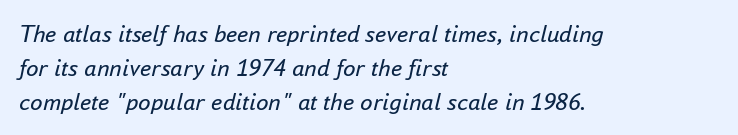
{"italic": "yes", "lean": "right", "slant_degrees": 16, "bold": "no", "underline": "no", "align": "left", "line_spacing": "normal", "line_spacing_ratio": 1.36, "letter_spacing": "normal", "letter_spacing_em": 0.0, "glyph_px": 25}
